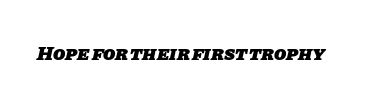
The image shows 20 px bold type; set normal letter spacing, not underlined.
